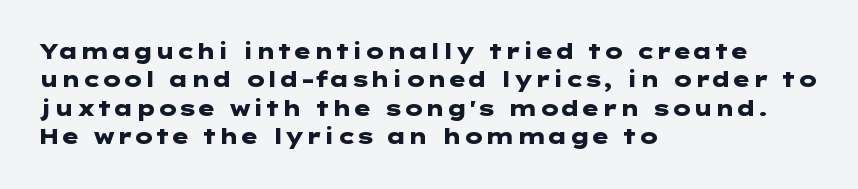
The image shows 21 px bold type, upright; set left-aligned, normal line spacing (1.35x), normal letter spacing, not underlined.
